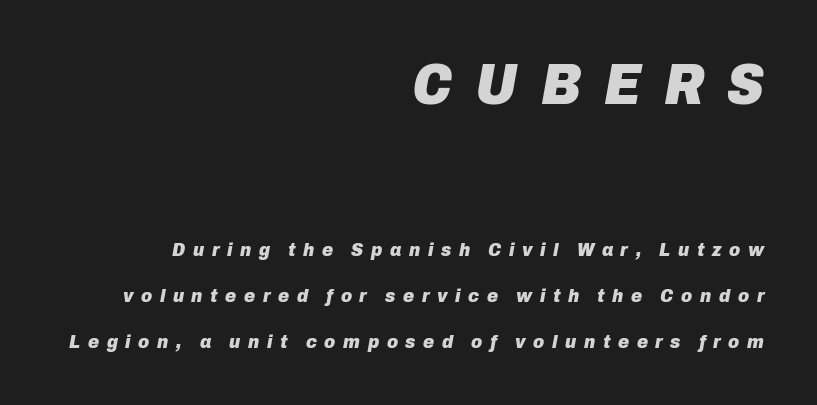
Q: Is the text bold? A: Yes.
Q: Is the text italic (slanted)? A: Yes, it leans right by about 10 degrees.
Q: Is the text underlined? A: No.
Q: How is the paragraph aligned? A: Right-aligned.
Q: Is the spacing between letters normal or unusually wide? A: Unusually wide.
Q: Is the spacing between lines tight, normal or loose? A: Loose.
Q: Which block of text is set in a larger size, the first (top) or the second (bottom)? A: The first (top) one.
Q: Width (condensed, normal, or wide)? A: Normal.
Q: Stroke contrast? A: Low.
Q: x-height? A: Medium.
Q: Monospaced? A: No.
